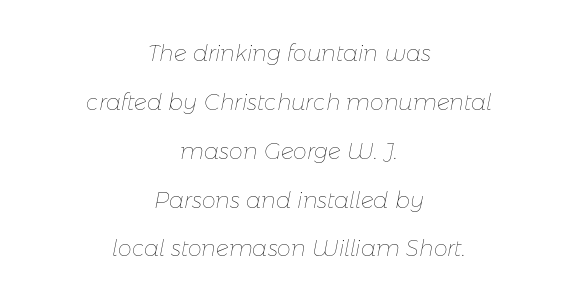
Notice how the stems are inclined rather than vertical — that's the hallmark of italics. The characters are drawn with everyday or finer stroke widths. Widely set lines give the paragraph a tall, airy silhouette. The baseline area is clear. This rendering uses center alignment, leaving both contours irregular but symmetric.
